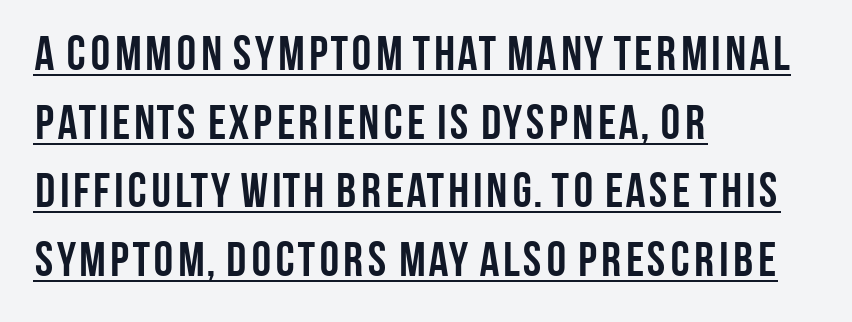
The letters stand straight up with perfectly vertical stems. What's the leading like? Ordinary, nothing unusual. Visually the block forms a straight wall on the left and a jagged coastline on the right. Is this a sans? Yes — the strokes have no serifs.
